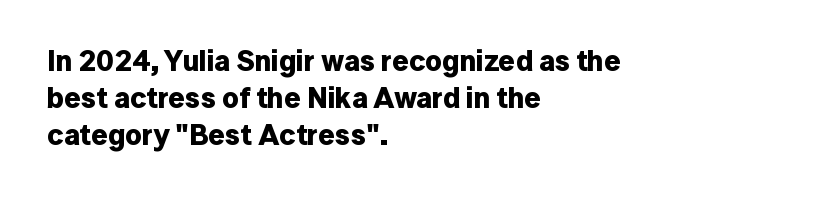
Q: Is the text bold? A: Yes.
Q: Is the text italic (slanted)? A: No, it is upright.
Q: Is the typeface a serif or a sans-serif typeface? A: Sans-serif.
Q: Is the text underlined? A: No.
Q: How is the paragraph aligned? A: Left-aligned.
Q: Is the spacing between letters normal or unusually wide? A: Normal.
Q: Is the spacing between lines tight, normal or loose? A: Normal.
Q: Width (condensed, normal, or wide)? A: Normal.
Q: Stroke contrast? A: Low.
Q: x-height? A: Medium.
Q: Monospaced? A: No.
